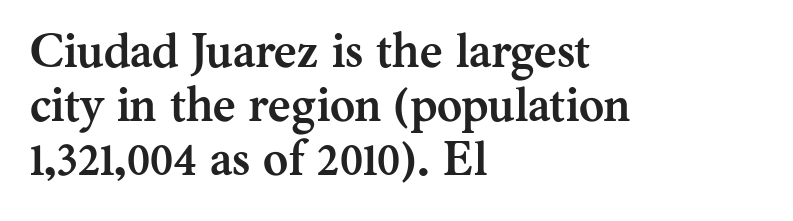
Q: Is the text bold? A: Yes.
Q: Is the text italic (slanted)? A: No, it is upright.
Q: Is the typeface a serif or a sans-serif typeface? A: Serif.
Q: Is the text underlined? A: No.
Q: How is the paragraph aligned? A: Left-aligned.
Q: Is the spacing between letters normal or unusually wide? A: Normal.
Q: Is the spacing between lines tight, normal or loose? A: Tight.
Q: Width (condensed, normal, or wide)? A: Normal.
Q: Stroke contrast? A: Medium.
Q: x-height? A: Medium.
Q: Monospaced? A: No.
